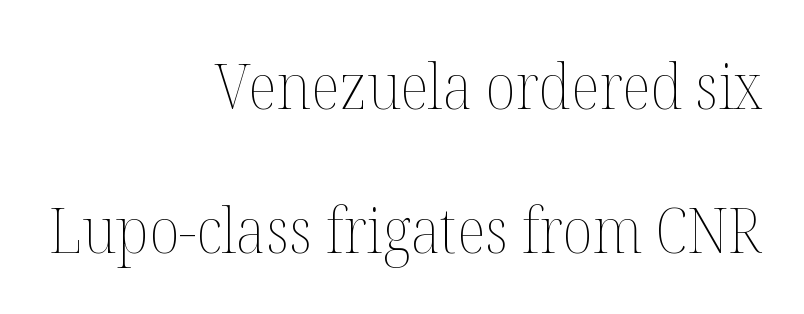
Rule under the text: the space is simply empty. Every stem runs plumb, perpendicular to the baseline. Caption: face not bold, strokes unweighted. What stands out about the letter spacing? Nothing — it is the standard amount.
